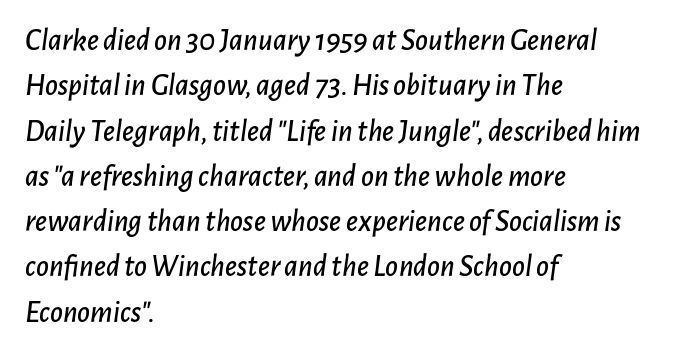
{"italic": "yes", "lean": "right", "slant_degrees": 7, "width": "normal", "stroke_contrast": "low", "x_height": "medium", "monospaced": "no", "underline": "no", "align": "left", "line_spacing": "normal", "line_spacing_ratio": 1.46, "letter_spacing": "normal", "letter_spacing_em": 0.0, "glyph_px": 31}
